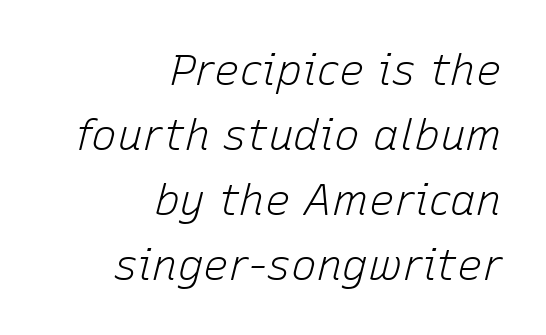
{"italic": "yes", "lean": "right", "slant_degrees": 15, "bold": "no", "weight": "light", "width": "normal", "stroke_contrast": "low", "x_height": "medium", "monospaced": "no", "underline": "no", "align": "right", "line_spacing": "normal", "line_spacing_ratio": 1.51, "letter_spacing": "normal", "letter_spacing_em": 0.0, "glyph_px": 43}
